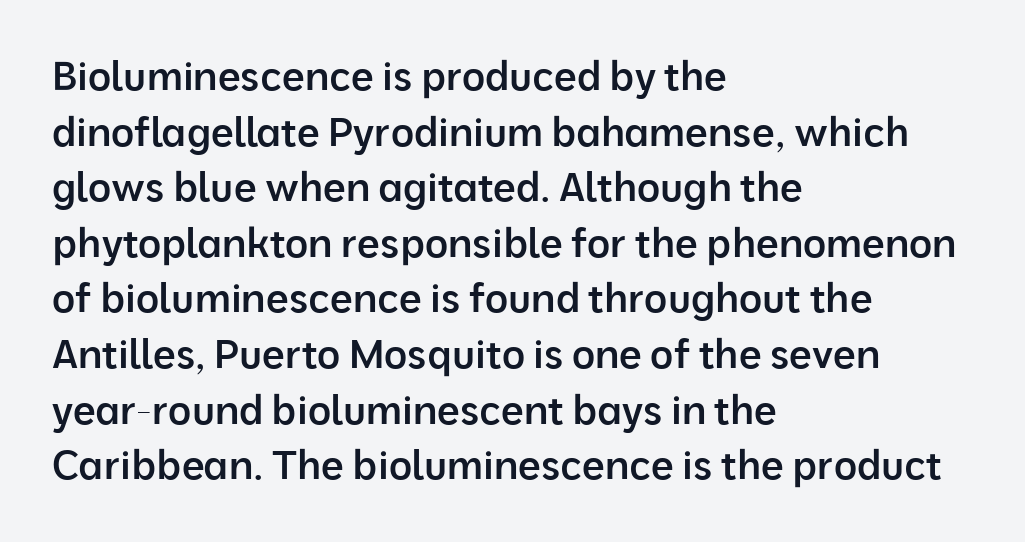
The image shows 40 px semibold sans-serif type, upright; set left-aligned, normal line spacing (1.39x), normal letter spacing, not underlined; low stroke contrast and a medium x-height.
